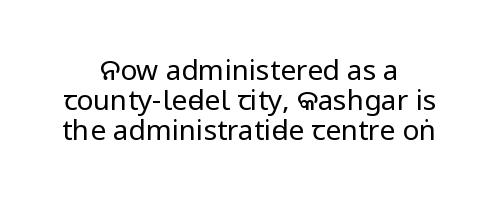
Q: Is the text bold? A: No.
Q: Is the text italic (slanted)? A: No, it is upright.
Q: Is the typeface a serif or a sans-serif typeface? A: Sans-serif.
Q: Is the text underlined? A: No.
Q: How is the paragraph aligned? A: Centered.
Q: Is the spacing between letters normal or unusually wide? A: Normal.
Q: Is the spacing between lines tight, normal or loose? A: Tight.
Q: Width (condensed, normal, or wide)? A: Condensed.
Q: Stroke contrast? A: Low.
Q: x-height? A: Large.
Q: Monospaced? A: No.
